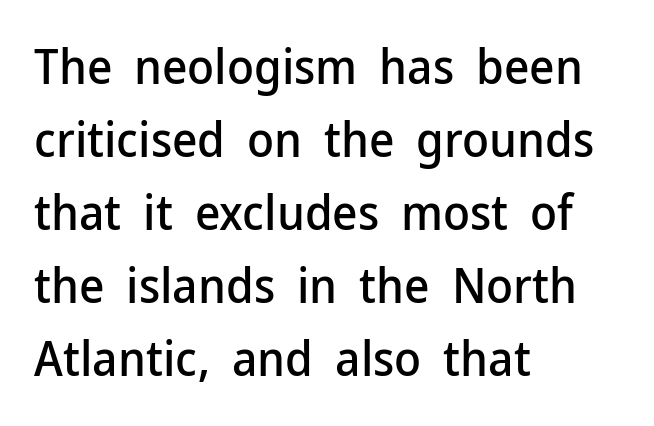
Q: Is the text italic (slanted)? A: No, it is upright.
Q: Is the typeface a serif or a sans-serif typeface? A: Sans-serif.
Q: Is the text underlined? A: No.
Q: How is the paragraph aligned? A: Left-aligned.
Q: Is the spacing between letters normal or unusually wide? A: Normal.
Q: Is the spacing between lines tight, normal or loose? A: Normal.
Q: Width (condensed, normal, or wide)? A: Normal.
Q: Stroke contrast? A: Low.
Q: x-height? A: Medium.
Q: Monospaced? A: No.
